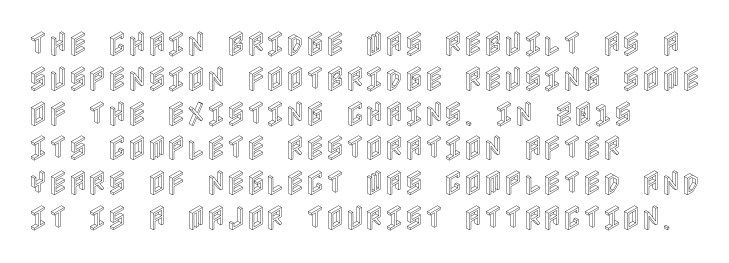
Q: Is the text italic (slanted)? A: No, it is upright.
Q: Is the text underlined? A: No.
Q: How is the paragraph aligned? A: Left-aligned.
Q: Is the spacing between letters normal or unusually wide? A: Normal.
Q: Is the spacing between lines tight, normal or loose? A: Normal.
